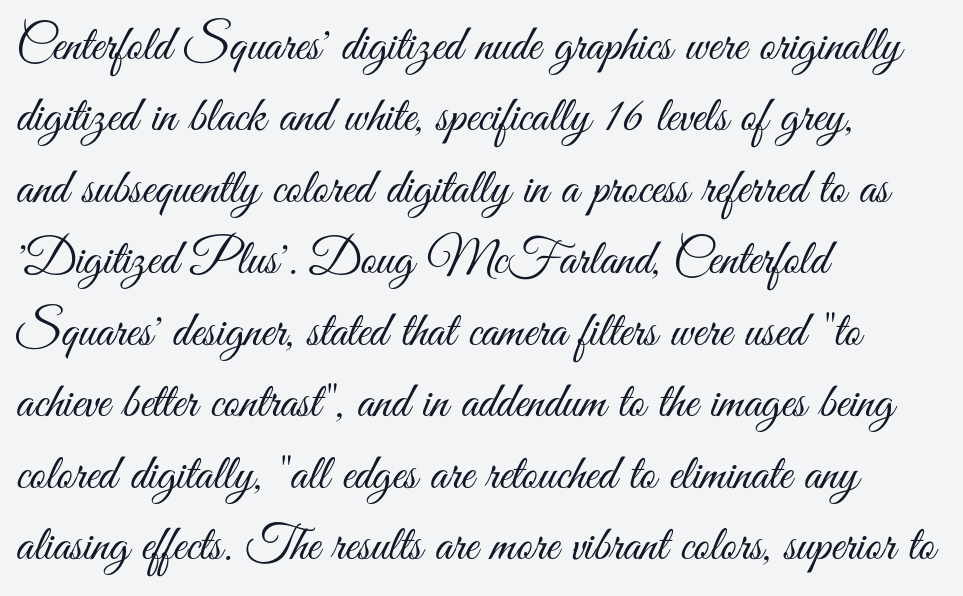
Varying glyph widths throughout — classic text-font behaviour. This block has exactly the height ordinary leading produces. Unbolded letterforms with no extra heft.
